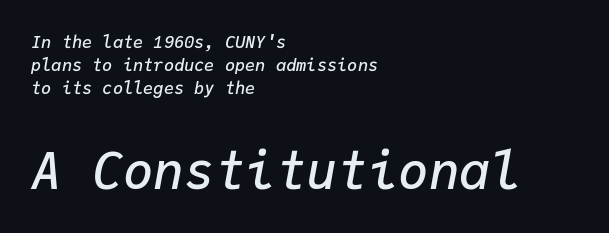
{"italic": "yes", "lean": "right", "slant_degrees": 9, "bold": "semi", "weight": "semibold", "width": "normal", "stroke_contrast": "low", "x_height": "medium", "monospaced": "yes", "underline": "no", "align": "left", "line_spacing": "normal", "line_spacing_ratio": 1.34, "letter_spacing": "normal", "letter_spacing_em": 0.0, "larger_block": "second", "size_ratio": 3.0, "glyph_px": 51}
